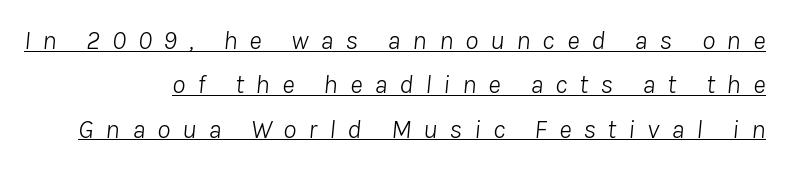
Q: Is the text bold? A: No.
Q: Is the text italic (slanted)? A: Yes, it leans right by about 8 degrees.
Q: Is the text underlined? A: Yes.
Q: How is the paragraph aligned? A: Right-aligned.
Q: Is the spacing between letters normal or unusually wide? A: Unusually wide.
Q: Is the spacing between lines tight, normal or loose? A: Normal.
